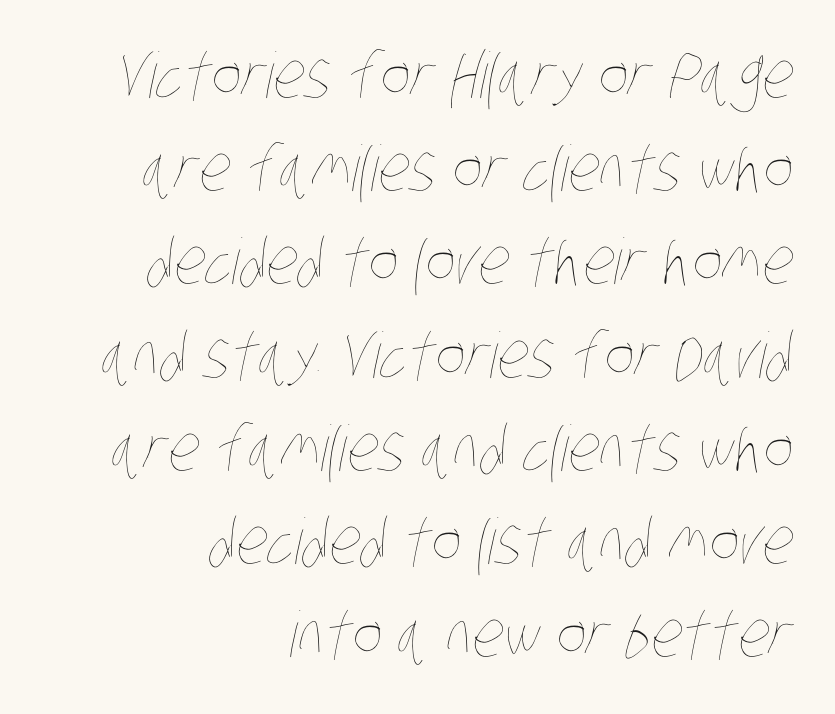
The image shows 63 px thin, condensed type; set right-aligned, normal line spacing (1.48x), normal letter spacing, not underlined; low stroke contrast and a large x-height.
